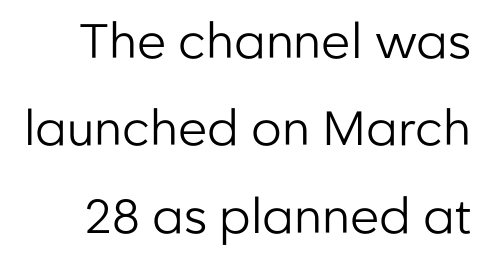
Stems and bowls with no extra thickness — not bold. Characters remain perfectly vertical along every line. The letters sit at their default tracking, neither squeezed nor spread. Nope, no serifs anywhere on these letters. Letters rest on an invisible, unmarked baseline.
